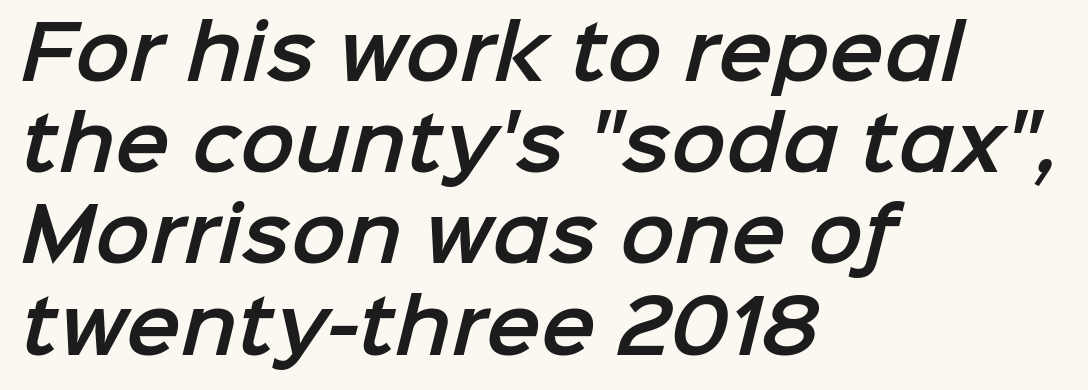
{"serif": "no", "width": "normal", "stroke_contrast": "low", "x_height": "medium", "monospaced": "no", "underline": "no", "align": "left", "line_spacing": "normal", "line_spacing_ratio": 1.25, "letter_spacing": "normal", "letter_spacing_em": 0.0, "glyph_px": 73}
